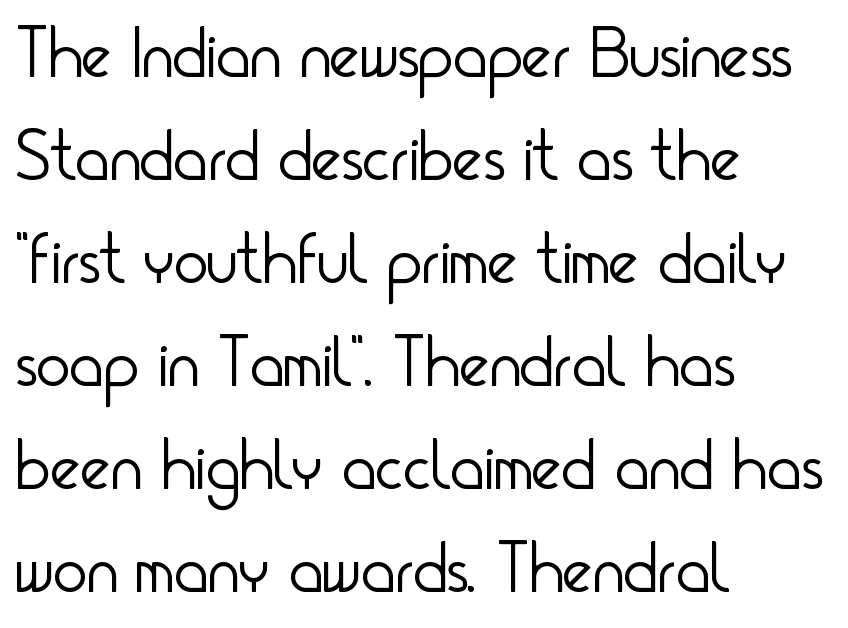
Q: Is the text bold? A: No.
Q: Is the text italic (slanted)? A: No, it is upright.
Q: Is the typeface a serif or a sans-serif typeface? A: Sans-serif.
Q: Is the text underlined? A: No.
Q: How is the paragraph aligned? A: Left-aligned.
Q: Is the spacing between letters normal or unusually wide? A: Normal.
Q: Is the spacing between lines tight, normal or loose? A: Normal.
Q: Width (condensed, normal, or wide)? A: Condensed.
Q: Stroke contrast? A: Low.
Q: x-height? A: Small.
Q: Monospaced? A: No.
